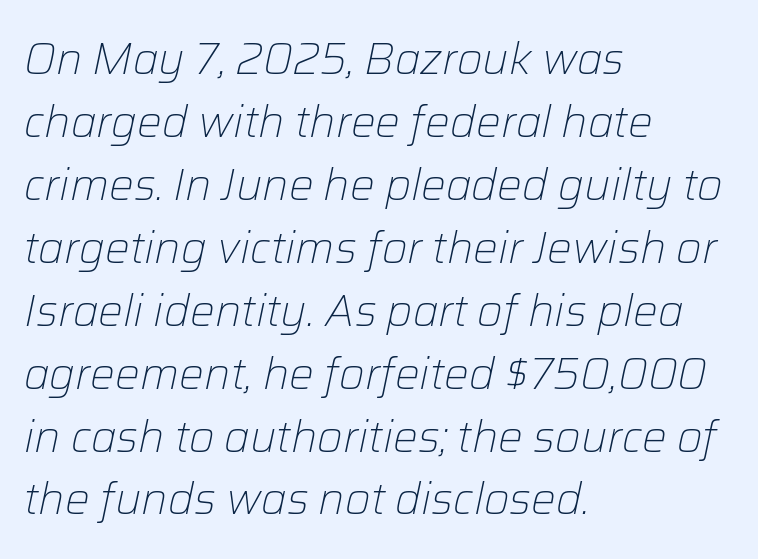
The image shows 44 px light type, italic (leaning right); set left-aligned, normal line spacing (1.43x), normal letter spacing, not underlined; low stroke contrast and a medium x-height.
